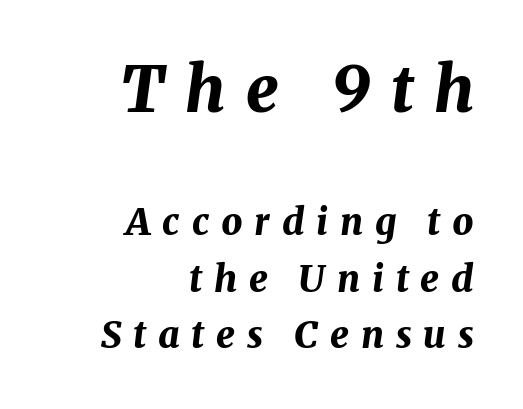
The image shows 64 px bold type, italic (leaning right); set right-aligned, normal line spacing (1.53x), unusually wide letter spacing (+0.32 em), not underlined; the first (top) block is 1.73x larger; medium stroke contrast and a medium x-height.
